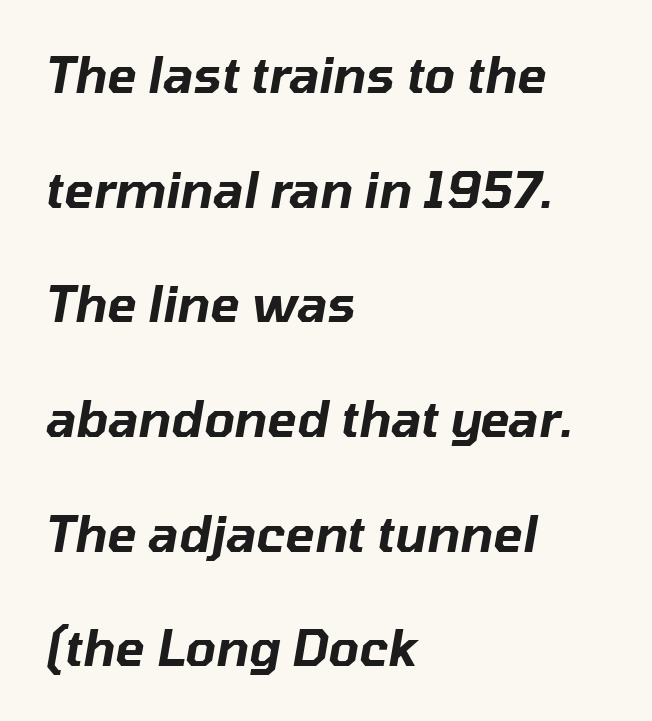
{"italic": "yes", "lean": "right", "slant_degrees": 10, "width": "normal", "stroke_contrast": "low", "x_height": "medium", "monospaced": "no", "underline": "no", "align": "left", "line_spacing": "loose", "line_spacing_ratio": 2.34, "letter_spacing": "normal", "letter_spacing_em": 0.0, "glyph_px": 49}
